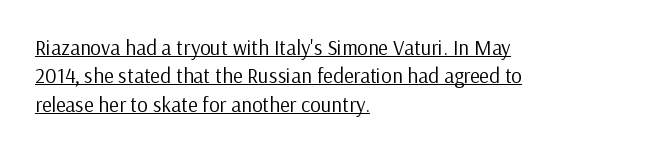
The image shows 21 px text type, upright; set left-aligned, normal line spacing (1.35x), normal letter spacing, underlined.
